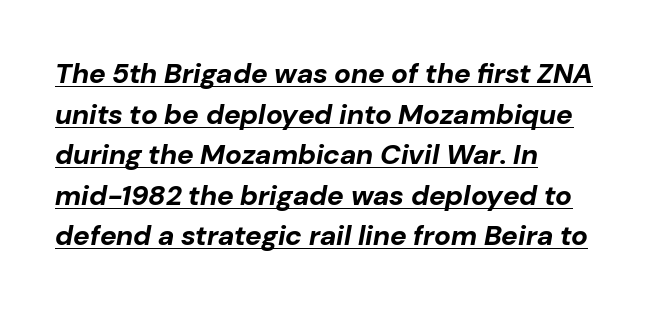
Q: Is the text bold? A: Yes.
Q: Is the text italic (slanted)? A: Yes, it leans right by about 10 degrees.
Q: Is the text underlined? A: Yes.
Q: How is the paragraph aligned? A: Left-aligned.
Q: Is the spacing between letters normal or unusually wide? A: Normal.
Q: Is the spacing between lines tight, normal or loose? A: Normal.
Q: Width (condensed, normal, or wide)? A: Normal.
Q: Stroke contrast? A: Low.
Q: x-height? A: Medium.
Q: Monospaced? A: No.
